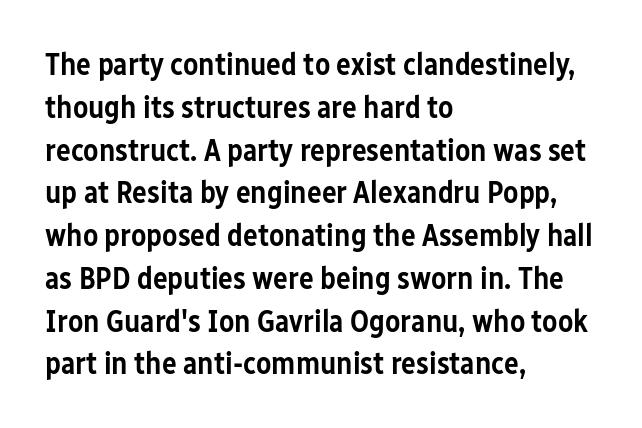
Q: Is the text bold? A: Semi-bold.
Q: Is the text italic (slanted)? A: No, it is upright.
Q: Is the typeface a serif or a sans-serif typeface? A: Sans-serif.
Q: Is the text underlined? A: No.
Q: How is the paragraph aligned? A: Left-aligned.
Q: Is the spacing between letters normal or unusually wide? A: Normal.
Q: Is the spacing between lines tight, normal or loose? A: Normal.
Q: Width (condensed, normal, or wide)? A: Condensed.
Q: Stroke contrast? A: Low.
Q: x-height? A: Medium.
Q: Monospaced? A: No.
